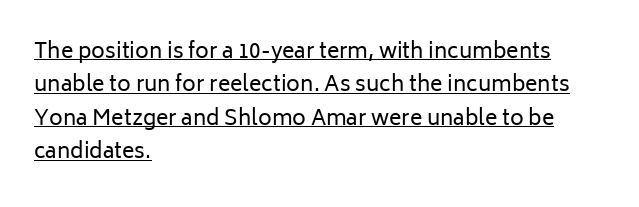
Notice how the stems are strictly vertical — no italics here. Does the leading feel generous? No, just average. How are the letters spaced? Ordinarily, with no added tracking. Is the block centered? No — it sits flush against the left margin.
